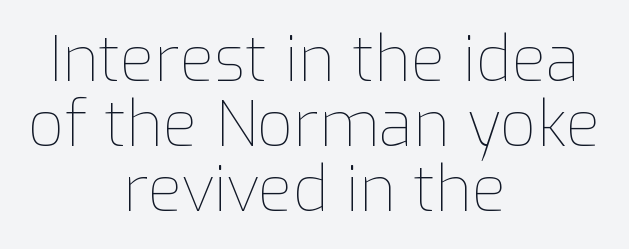
{"italic": "no", "bold": "no", "weight": "thin", "width": "normal", "stroke_contrast": "low", "x_height": "medium", "monospaced": "no", "underline": "no", "align": "center", "line_spacing": "tight", "line_spacing_ratio": 1.03, "letter_spacing": "normal", "letter_spacing_em": 0.0, "glyph_px": 63}
